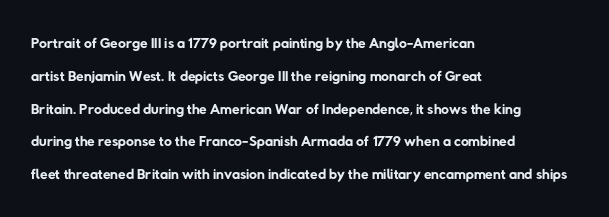
The space directly below the letters is spotless. Horizontal alignment here is leftward, the default for most running prose. This sample keeps an unexceptional amount of space between lines. Compared with typical body copy, the letter spacing here is the same. No extra ink here — the face is not bold.
